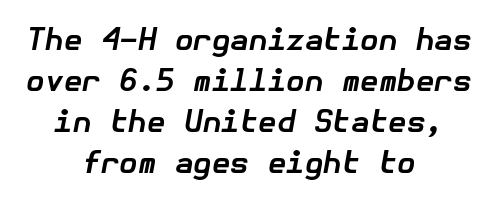
{"italic": "yes", "lean": "right", "slant_degrees": 10, "bold": "yes", "weight": "bold", "width": "normal", "stroke_contrast": "low", "x_height": "medium", "underline": "no", "align": "center", "line_spacing": "normal", "line_spacing_ratio": 1.37, "letter_spacing": "normal", "letter_spacing_em": 0.0, "glyph_px": 30}
